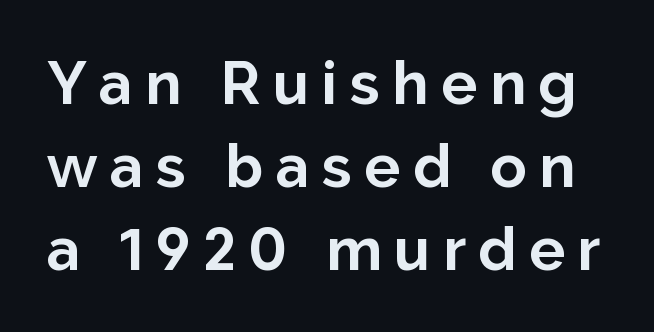
Vertically, the passage feels balanced, rows spaced as you'd expect. This is roman type, the default non-slanted kind. Letter spacing: wide. The words here are not underlined.
